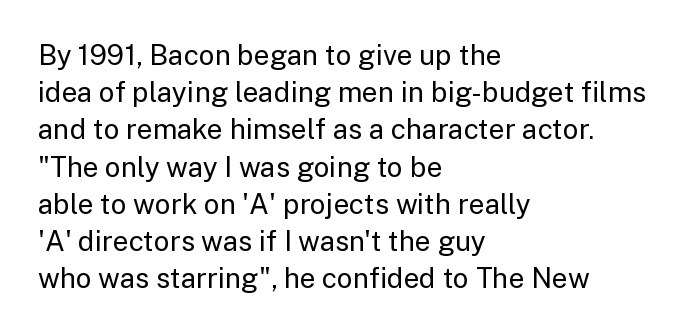
The image shows 28 px regular-weight sans-serif type, upright; set left-aligned, normal line spacing (1.33x), normal letter spacing, not underlined; low stroke contrast and a medium x-height.
